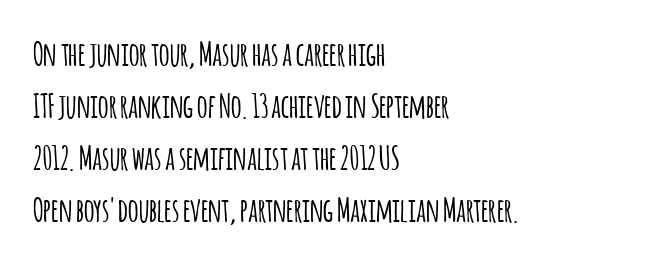
{"serif": "no", "italic": "no", "width": "condensed", "stroke_contrast": "low", "x_height": "large", "monospaced": "no", "underline": "no", "align": "left", "line_spacing": "normal", "line_spacing_ratio": 1.58, "letter_spacing": "normal", "letter_spacing_em": 0.0, "glyph_px": 33}
